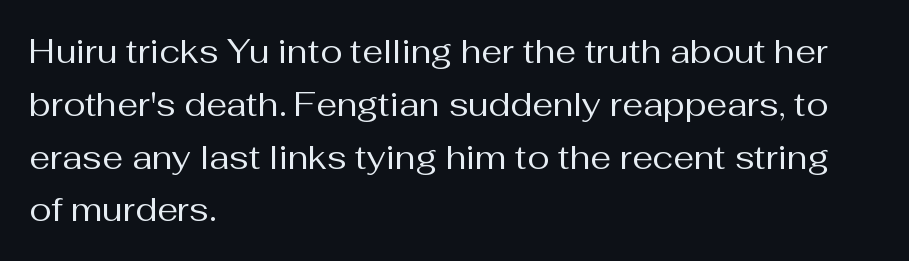
The image shows 33 px regular-weight sans-serif type, upright; set left-aligned, normal line spacing (1.6x), normal letter spacing, not underlined; medium stroke contrast and a medium x-height.
